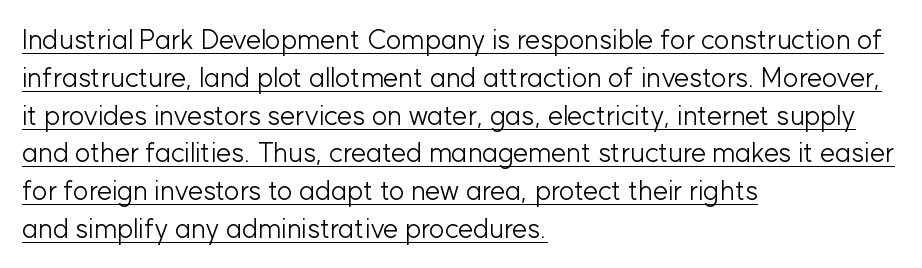
{"italic": "no", "bold": "no", "underline": "yes", "align": "left", "line_spacing": "normal", "line_spacing_ratio": 1.4, "letter_spacing": "normal", "letter_spacing_em": 0.0, "glyph_px": 27}
